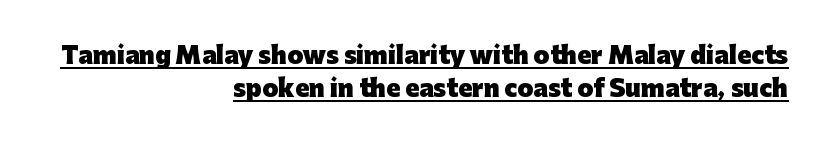
The image shows 23 px bold type, upright; set right-aligned, normal line spacing (1.43x), normal letter spacing, underlined.
